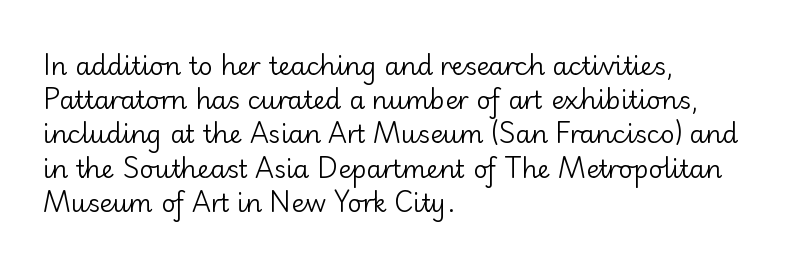
Q: Is the text bold? A: No.
Q: Is the text italic (slanted)? A: No, it is upright.
Q: Is the text underlined? A: No.
Q: How is the paragraph aligned? A: Left-aligned.
Q: Is the spacing between letters normal or unusually wide? A: Normal.
Q: Is the spacing between lines tight, normal or loose? A: Normal.
